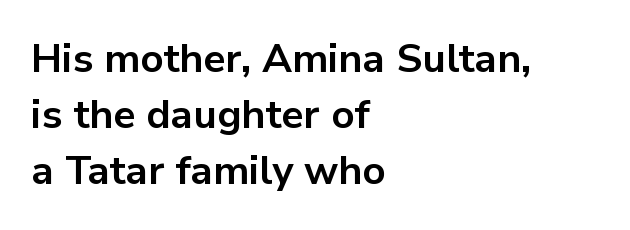
The image shows 40 px bold sans-serif type, upright; set left-aligned, normal line spacing (1.4x), normal letter spacing, not underlined; low stroke contrast and a medium x-height.
